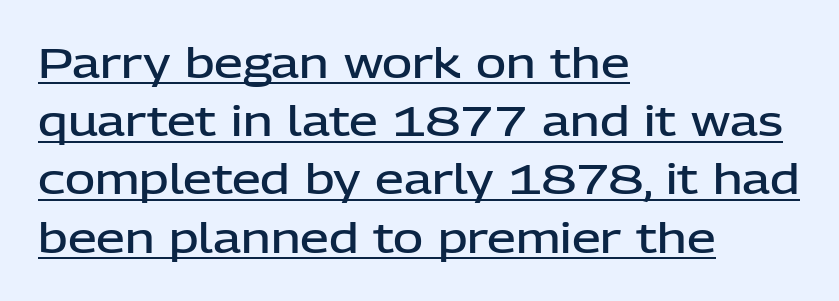
The designer left line spacing at the default. In terms of letterform style, serifs are entirely absent. Does the copy run flush right? No — it runs flush left. The lettering stays uniformly vertical, giving the passage a roman look.
